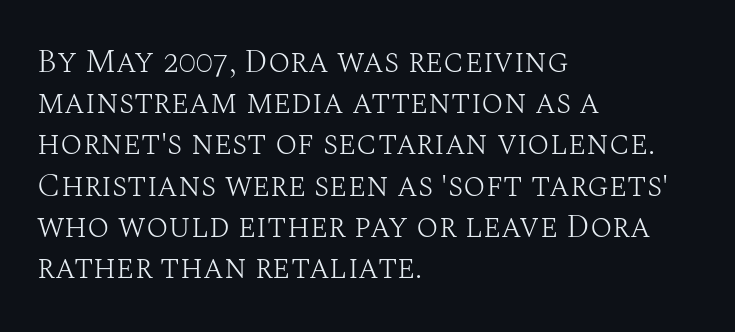
Q: Is the text bold? A: No.
Q: Is the text italic (slanted)? A: No, it is upright.
Q: Is the typeface a serif or a sans-serif typeface? A: Serif.
Q: Is the text underlined? A: No.
Q: How is the paragraph aligned? A: Left-aligned.
Q: Is the spacing between letters normal or unusually wide? A: Normal.
Q: Is the spacing between lines tight, normal or loose? A: Normal.
Q: Width (condensed, normal, or wide)? A: Normal.
Q: Stroke contrast? A: Medium.
Q: x-height? A: Large.
Q: Monospaced? A: No.
